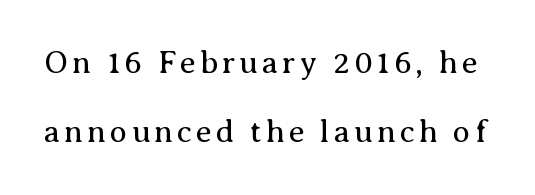
In terms of leading, this rendering errs on the spacious side. The characters display serif detailing at their extremities. Beneath every word, the page is bare. A light-to-regular cut is what we see here. These lines were composed using upright roman letters.
